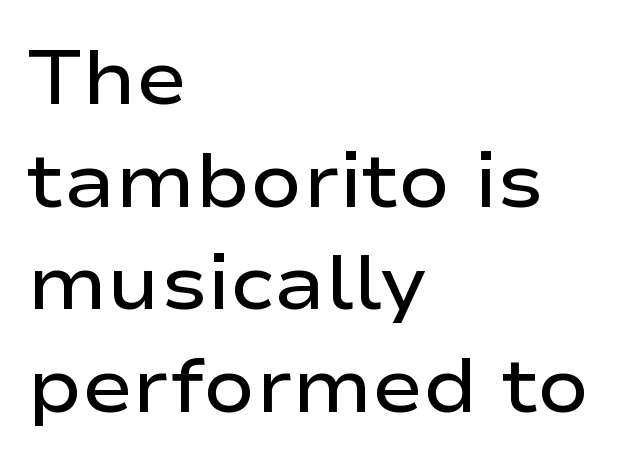
{"serif": "no", "italic": "no", "bold": "semi", "weight": "semibold", "width": "wide", "stroke_contrast": "low", "x_height": "medium", "monospaced": "no", "underline": "no", "align": "left", "line_spacing": "normal", "line_spacing_ratio": 1.35, "letter_spacing": "normal", "letter_spacing_em": 0.0, "glyph_px": 76}
